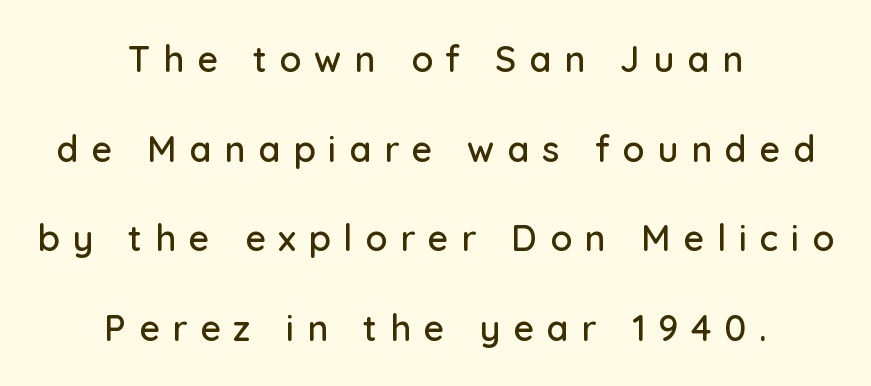
Q: Is the text italic (slanted)? A: No, it is upright.
Q: Is the typeface a serif or a sans-serif typeface? A: Sans-serif.
Q: Is the text underlined? A: No.
Q: How is the paragraph aligned? A: Centered.
Q: Is the spacing between letters normal or unusually wide? A: Unusually wide.
Q: Is the spacing between lines tight, normal or loose? A: Loose.
Q: Width (condensed, normal, or wide)? A: Normal.
Q: Stroke contrast? A: Low.
Q: x-height? A: Medium.
Q: Monospaced? A: No.
